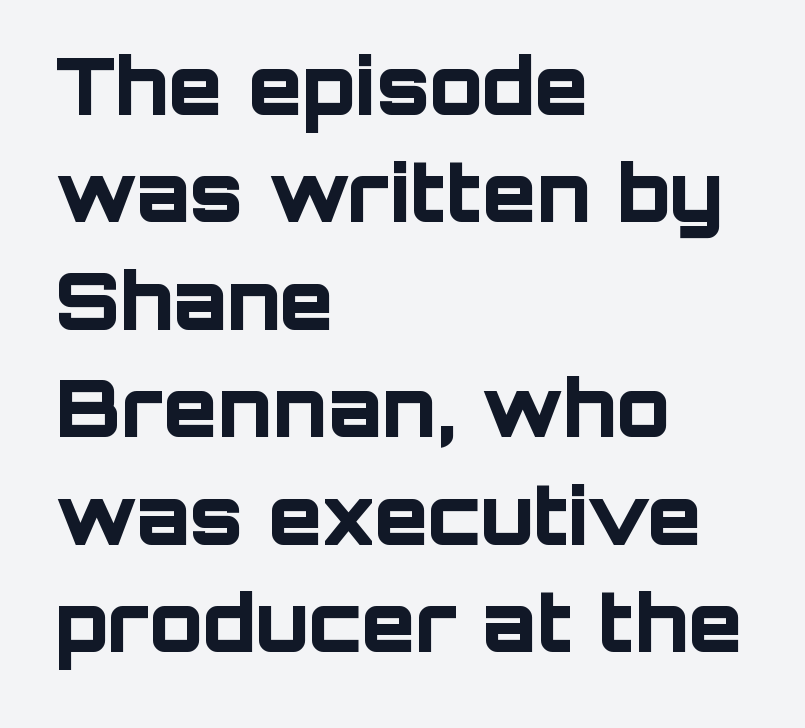
{"serif": "no", "italic": "no", "bold": "yes", "weight": "bold", "width": "normal", "stroke_contrast": "low", "x_height": "large", "monospaced": "no", "underline": "no", "align": "left", "line_spacing": "normal", "line_spacing_ratio": 1.36, "letter_spacing": "normal", "letter_spacing_em": 0.0, "glyph_px": 79}
